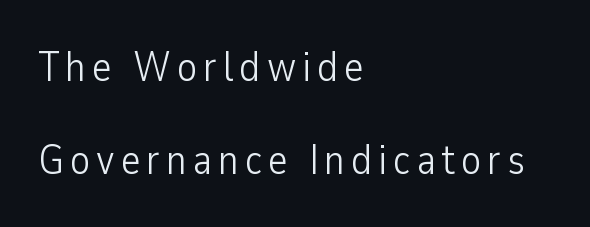
Successive baselines arrive slowly, with a big drop between each. The area under the type is left untouched. The letterforms sit at book weight or below. The glyphs in this specimen are sans serif.
